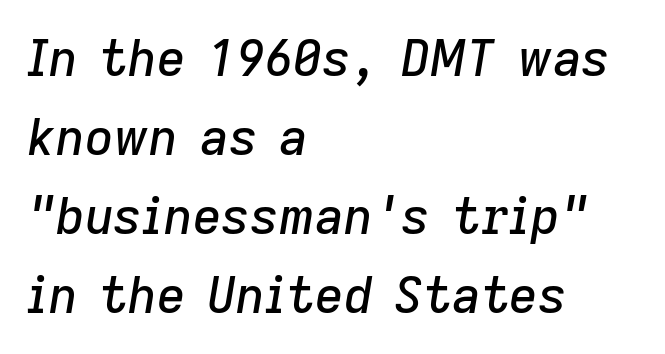
The image shows 50 px text type, italic (leaning right); set left-aligned, normal line spacing (1.58x), normal letter spacing, not underlined; low stroke contrast and a medium x-height.
